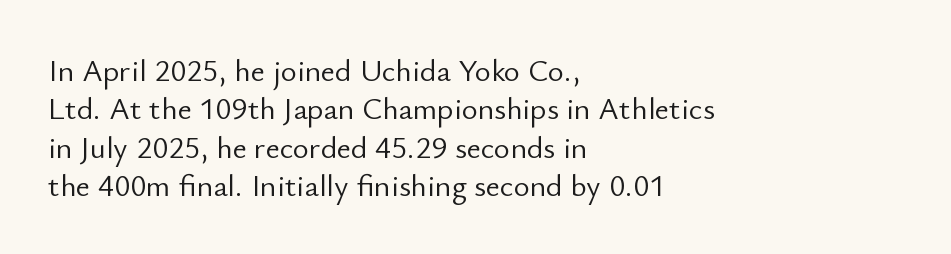
The image shows 31 px light sans-serif type, upright; set left-aligned, line spacing 1.24x, normal letter spacing, not underlined; low stroke contrast and a small x-height.
